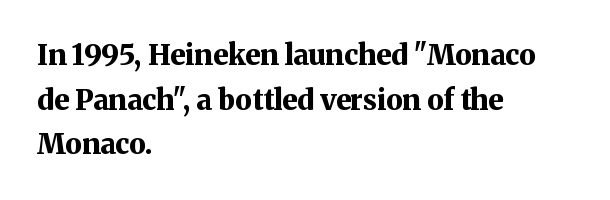
These lines are composed in type with serifs. Note the varied advance widths — an 'i' is clearly narrower than an 'm'. Interline gaps are of average width in this sample. Anything drawn beneath the words? Only blank space. Stroke thickness is high; the sample reads as a true bold.
